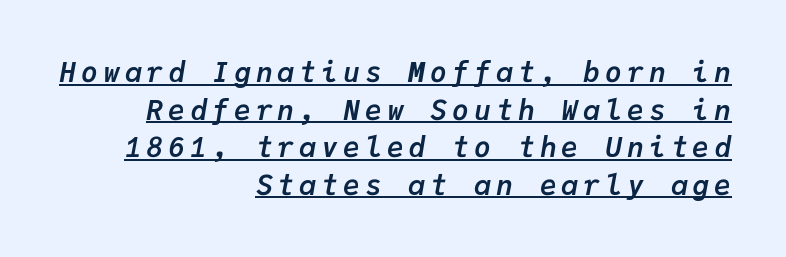
Is the type slanted? Yes — the strokes lean at a clear angle. Summary of vertical rhythm: regular, with standard interline spacing. Students, this is bold: see how much ink each stroke carries. Visually the block forms a straight wall on the right and a jagged coastline on the left.
